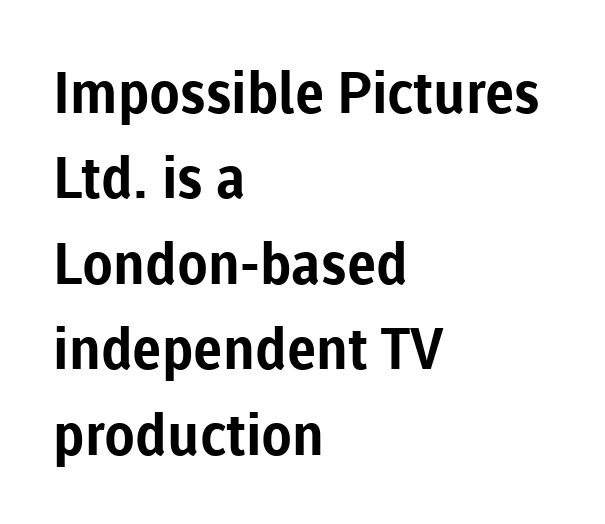
The rag falls on the right side of this text block. Letter spacing: default. Do the letters lean? They stand straight. Underlining? Definitely not there. Vertically, the passage feels balanced, rows spaced as you'd expect. Do the characters align in a grid? No, the font is proportional.
